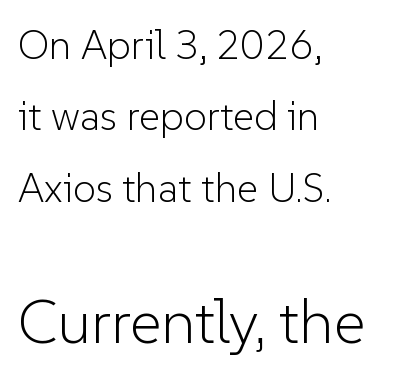
Q: Is the text bold? A: No.
Q: Is the text italic (slanted)? A: No, it is upright.
Q: Is the typeface a serif or a sans-serif typeface? A: Sans-serif.
Q: Is the text underlined? A: No.
Q: How is the paragraph aligned? A: Left-aligned.
Q: Is the spacing between letters normal or unusually wide? A: Normal.
Q: Which block of text is set in a larger size, the first (top) or the second (bottom)? A: The second (bottom) one.
Q: Width (condensed, normal, or wide)? A: Normal.
Q: Stroke contrast? A: Low.
Q: x-height? A: Medium.
Q: Monospaced? A: No.
